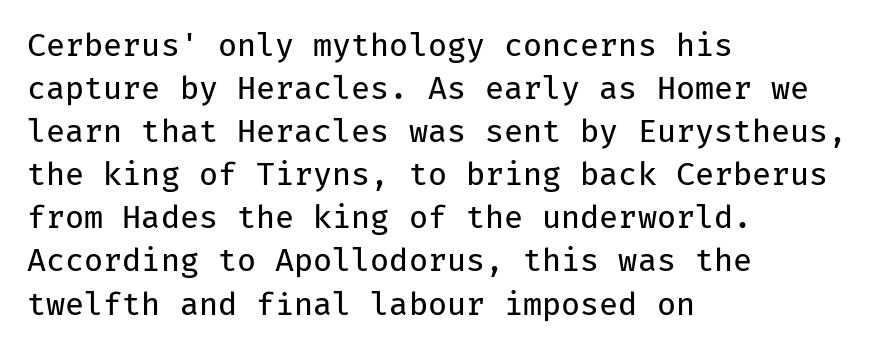
Q: Is the text bold? A: No.
Q: Is the text italic (slanted)? A: No, it is upright.
Q: Is the typeface a serif or a sans-serif typeface? A: Sans-serif.
Q: Is the text underlined? A: No.
Q: How is the paragraph aligned? A: Left-aligned.
Q: Is the spacing between letters normal or unusually wide? A: Normal.
Q: Is the spacing between lines tight, normal or loose? A: Normal.
Q: Width (condensed, normal, or wide)? A: Normal.
Q: Stroke contrast? A: Low.
Q: x-height? A: Medium.
Q: Monospaced? A: Yes.
